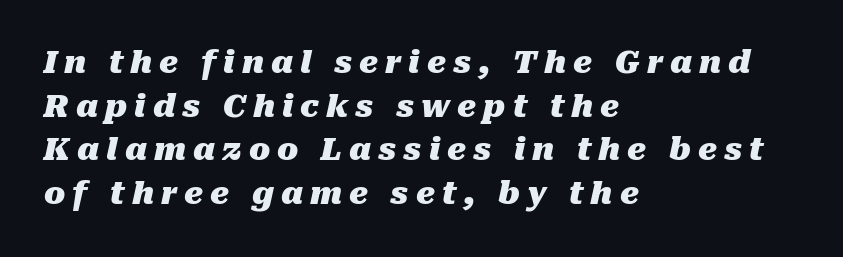
The image shows 31 px heavy type, italic (leaning right); set left-aligned, normal line spacing (1.41x), unusually wide letter spacing (+0.23 em), not underlined; medium stroke contrast and a medium x-height.
